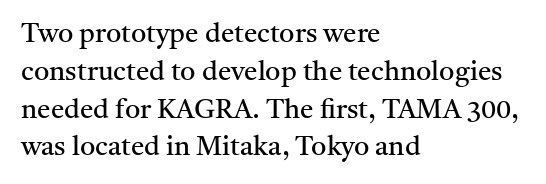
The image shows 27 px text type, upright; set left-aligned, normal line spacing (1.4x), normal letter spacing, not underlined.
